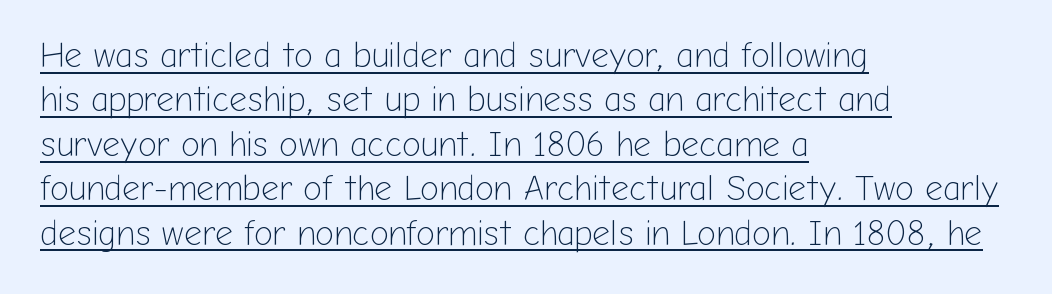
Q: Is the text bold? A: No.
Q: Is the text italic (slanted)? A: No, it is upright.
Q: Is the typeface a serif or a sans-serif typeface? A: Sans-serif.
Q: Is the text underlined? A: Yes.
Q: How is the paragraph aligned? A: Left-aligned.
Q: Is the spacing between letters normal or unusually wide? A: Normal.
Q: Is the spacing between lines tight, normal or loose? A: Normal.
Q: Width (condensed, normal, or wide)? A: Normal.
Q: Stroke contrast? A: Low.
Q: x-height? A: Medium.
Q: Monospaced? A: No.
